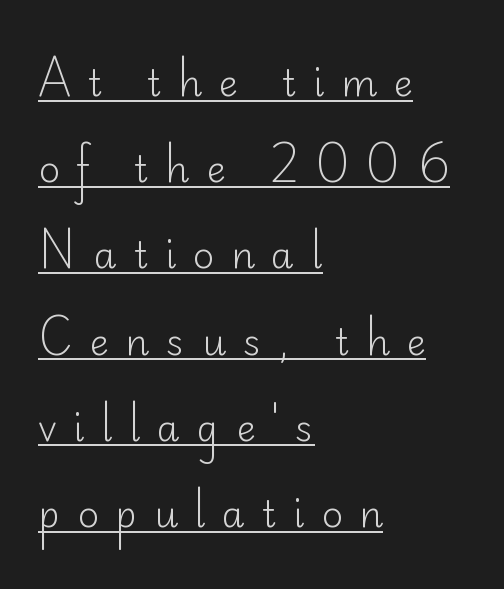
Compared with typical body copy, the letter spacing here is much looser. A sans-serif font was chosen for this passage. Each letter keeps its own natural width here, so spacing adapts to shape. In designer terms, the underline attribute is active on this setting. Is the block centered? No — it sits flush against the left margin.
